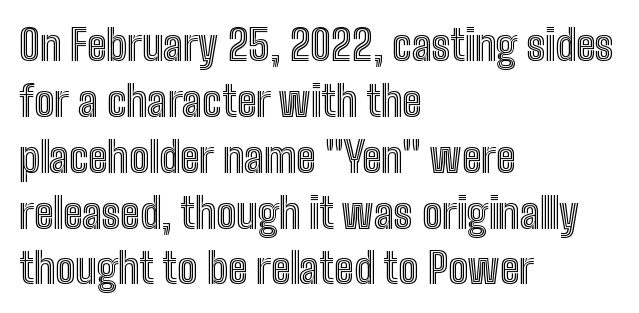
The zone under the glyphs is completely vacant. Ordinary non-slanted type is in use. The rendering keeps characters at their native spacing. Reading down the column, the eye jumps a familiar distance to each next line. Proportional: the letters do not fall into vertical columns. Every row of glyphs begins at an identical x-position on the left.
